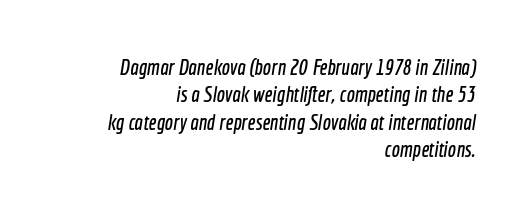
The image shows 22 px text type; set right-aligned, line spacing 1.24x, normal letter spacing, not underlined.
